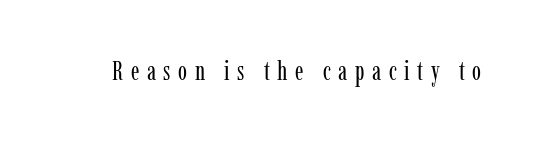
The typography opts for an upright posture over an oblique one. Words appear elongated and porous because spacing is wide. Underlining? Definitely not there. Unbolded letterforms with no extra heft.
